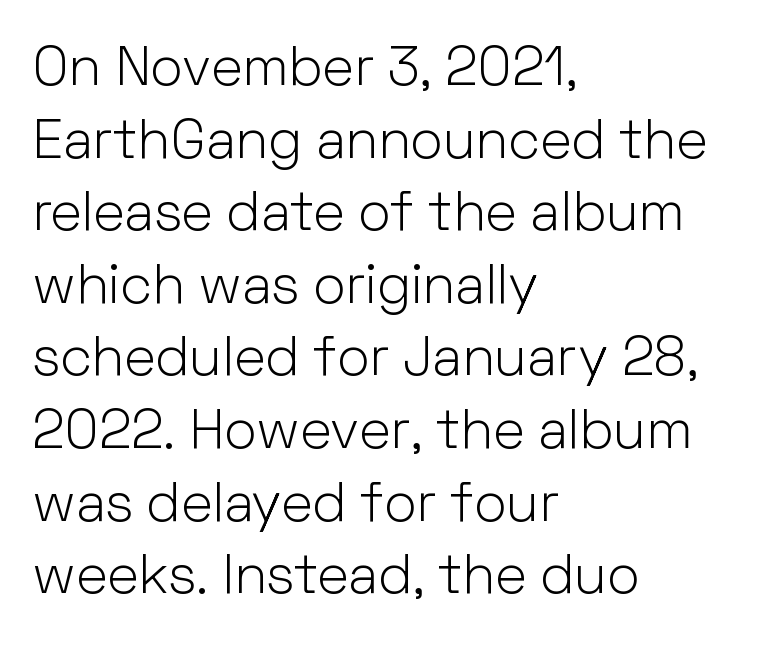
{"serif": "no", "italic": "no", "bold": "no", "weight": "light", "width": "normal", "stroke_contrast": "low", "x_height": "medium", "monospaced": "no", "underline": "no", "align": "left", "line_spacing": "normal", "line_spacing_ratio": 1.32, "letter_spacing": "normal", "letter_spacing_em": 0.0, "glyph_px": 55}
